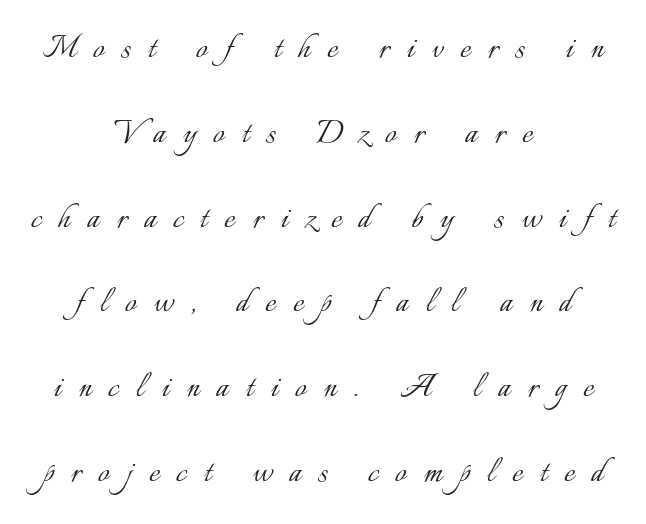
Q: Is the text bold? A: No.
Q: Is the text italic (slanted)? A: Yes.
Q: Is the text underlined? A: No.
Q: How is the paragraph aligned? A: Centered.
Q: Is the spacing between letters normal or unusually wide? A: Unusually wide.
Q: Is the spacing between lines tight, normal or loose? A: Loose.
Q: Width (condensed, normal, or wide)? A: Normal.
Q: Stroke contrast? A: Low.
Q: x-height? A: Small.
Q: Monospaced? A: No.
